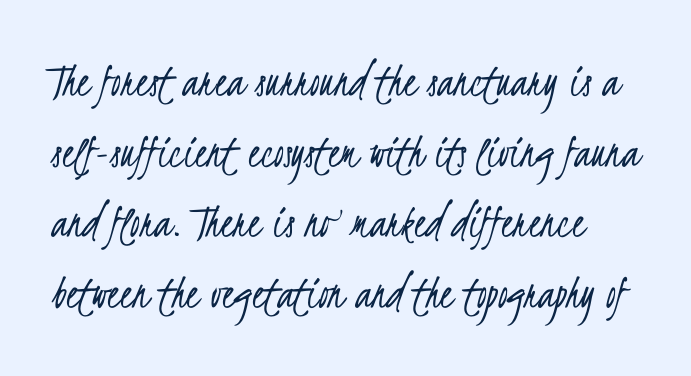
A normal amount of white space separates one row of letters from the next. Each stroke keeps to a modest, everyday thickness or less. Varying glyph widths throughout — classic text-font behaviour. Descender tails drop into unmarked territory. Nothing sits at the stroke ends, so this counts as sans-serif.
